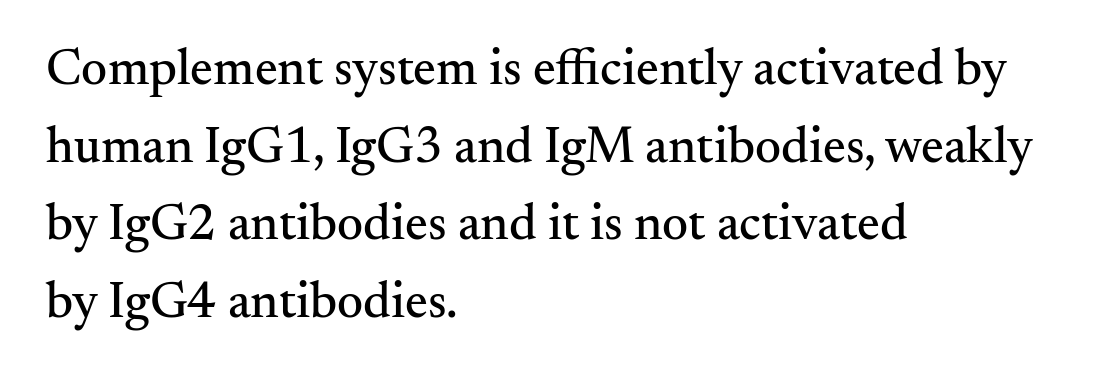
{"serif": "yes", "italic": "no", "width": "normal", "stroke_contrast": "medium", "x_height": "small", "monospaced": "no", "underline": "no", "align": "left", "line_spacing": "normal", "line_spacing_ratio": 1.52, "letter_spacing": "normal", "letter_spacing_em": 0.0, "glyph_px": 51}
